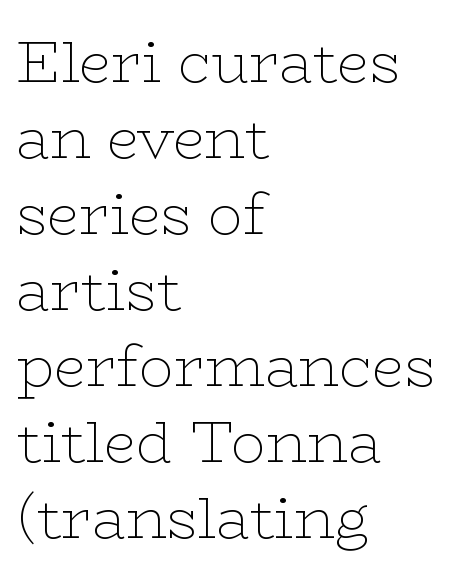
The image shows 58 px thin, wide serif type, upright; set left-aligned, normal line spacing (1.31x), normal letter spacing, not underlined; low stroke contrast and a medium x-height.
